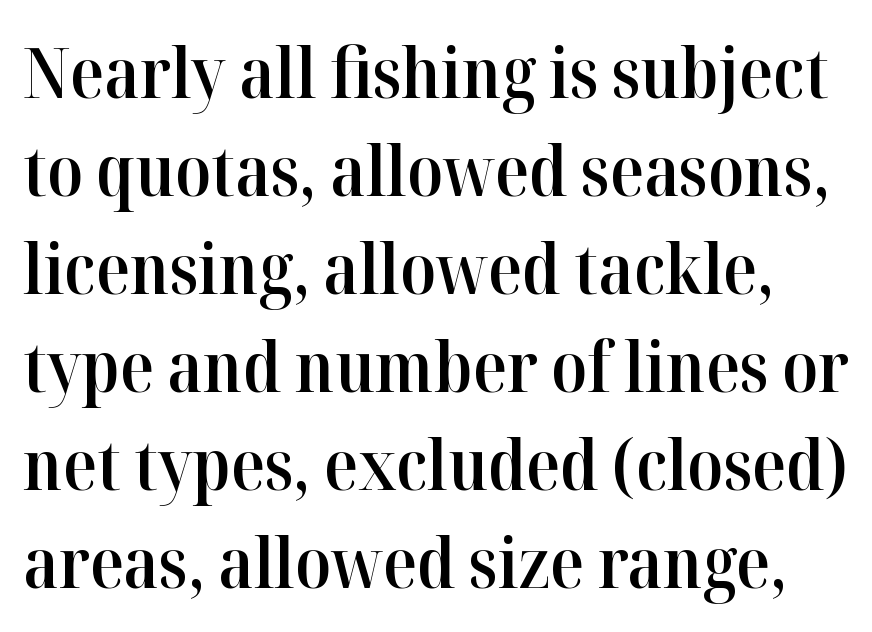
A bit beefed up — I'd call it semibold rather than bold. The characters display serif detailing at their extremities. Regarding leading, the lines here are spaced in the standard way. What stands out about the letter spacing? Nothing — it is the standard amount.
